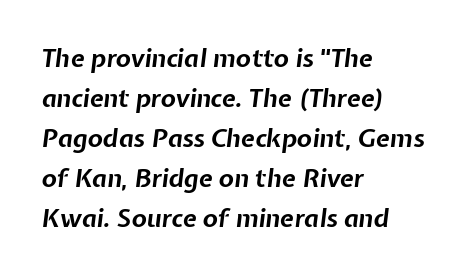
Line starts are locked; line ends wander. The glyphs look as if they've been sheared to an angle. Each glyph is drawn with heavy, bold strokes. The vertical gap from one line to the next is medium. Observe the ordinary spacing: letters are neighbours, not strangers.
